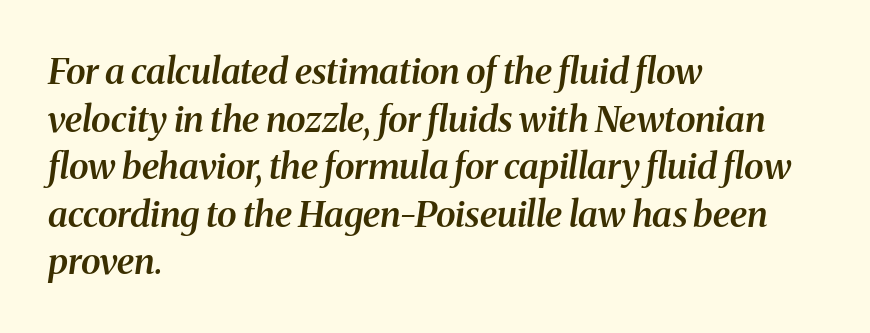
The image shows 36 px semibold serif type, italic (leaning right); set left-aligned, normal line spacing (1.32x), normal letter spacing, not underlined; medium stroke contrast and a medium x-height.
